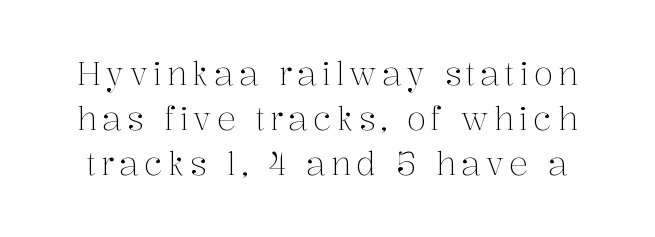
The image shows 32 px light serif type, upright; set normal line spacing (1.41x), not underlined; medium stroke contrast and a medium x-height.
